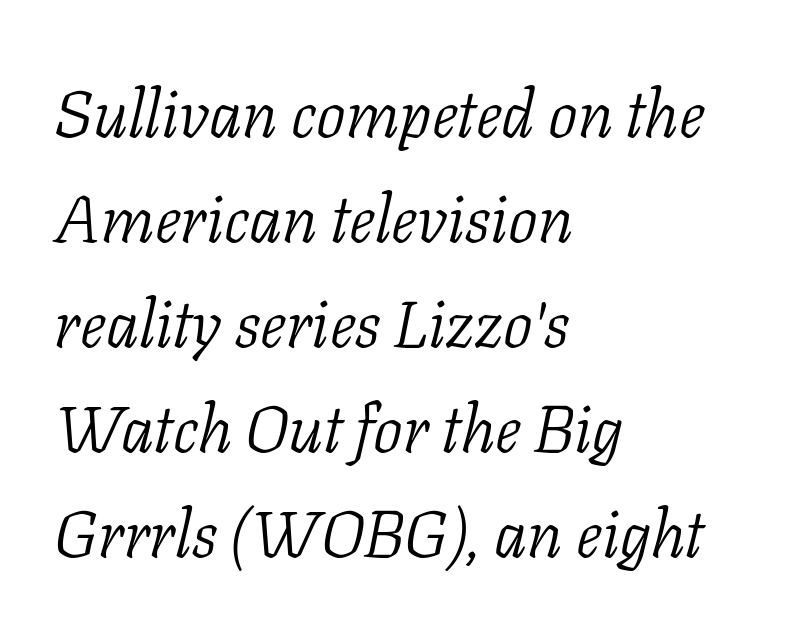
The image shows 66 px light serif type, italic (leaning right); set left-aligned, normal line spacing (1.59x), normal letter spacing, not underlined; low stroke contrast and a medium x-height.
